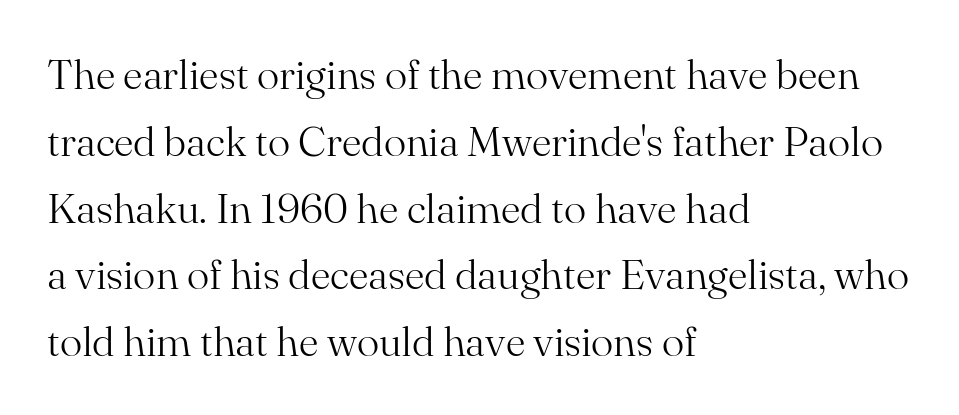
The image shows 42 px light serif type, upright; set left-aligned, normal line spacing (1.59x), normal letter spacing, not underlined; medium stroke contrast and a small x-height.
